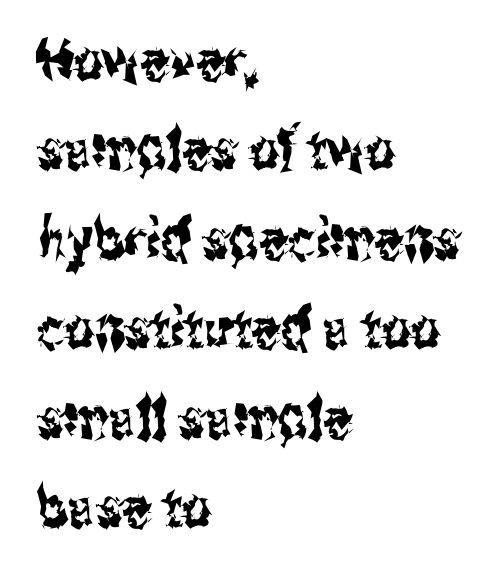
Q: Is the text italic (slanted)? A: No, it is upright.
Q: Is the typeface a serif or a sans-serif typeface? A: Sans-serif.
Q: Is the text underlined? A: No.
Q: How is the paragraph aligned? A: Left-aligned.
Q: Is the spacing between letters normal or unusually wide? A: Normal.
Q: Is the spacing between lines tight, normal or loose? A: Normal.
Q: Width (condensed, normal, or wide)? A: Condensed.
Q: Stroke contrast? A: Medium.
Q: x-height? A: Medium.
Q: Monospaced? A: No.
